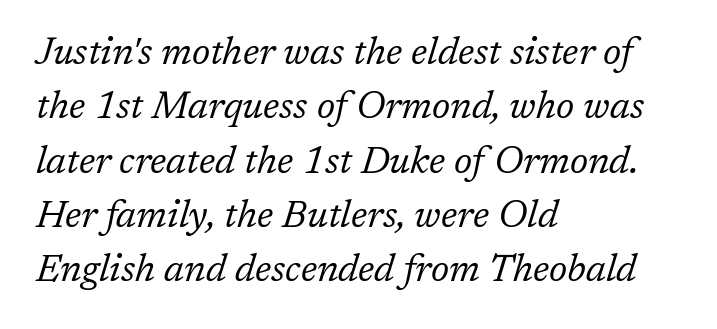
{"serif": "yes", "italic": "yes", "lean": "right", "slant_degrees": 17, "bold": "no", "weight": "regular", "width": "normal", "stroke_contrast": "low", "x_height": "medium", "monospaced": "no", "underline": "no", "align": "left", "line_spacing": "normal", "line_spacing_ratio": 1.43, "letter_spacing": "normal", "letter_spacing_em": 0.0, "glyph_px": 38}
